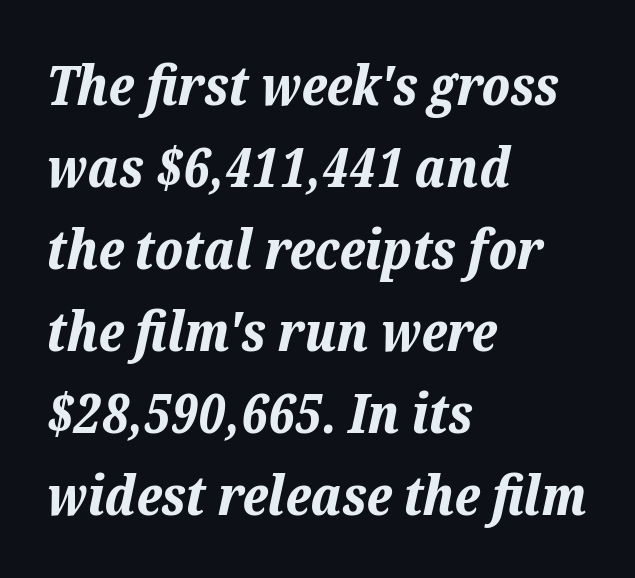
Q: Is the text bold? A: Yes.
Q: Is the text italic (slanted)? A: Yes, it leans right by about 12 degrees.
Q: Is the text underlined? A: No.
Q: How is the paragraph aligned? A: Left-aligned.
Q: Is the spacing between letters normal or unusually wide? A: Normal.
Q: Is the spacing between lines tight, normal or loose? A: Normal.
Q: Width (condensed, normal, or wide)? A: Normal.
Q: Stroke contrast? A: Low.
Q: x-height? A: Medium.
Q: Monospaced? A: No.
